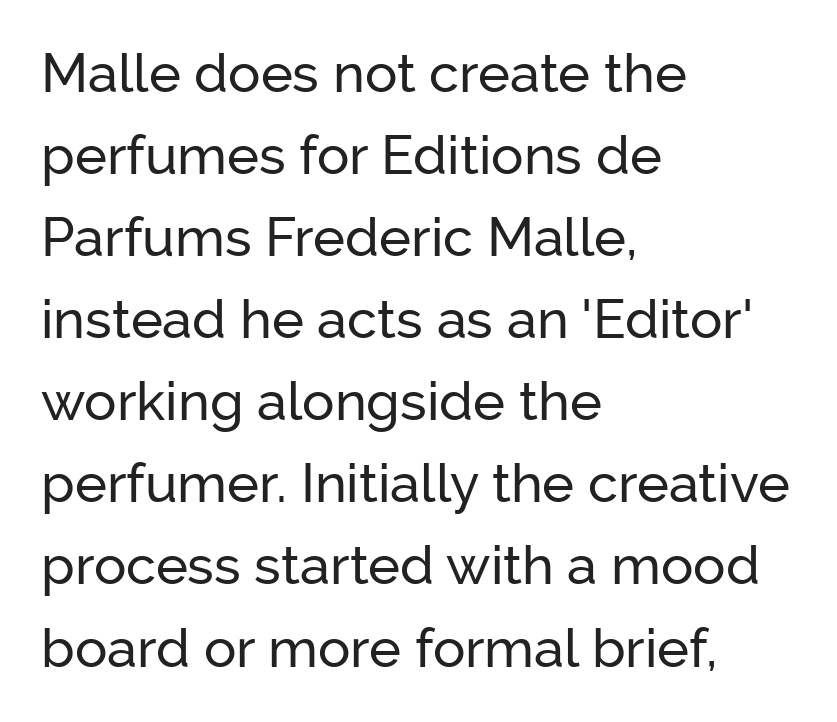
These lines are set flush left with a ragged right edge. Between one letter and the next there's only the usual sliver of space. Unlike italic type, these characters show no tilt at all. No feet cap the strokes, marking this as sans-serif type. Rule under the text: the space is simply empty. The designer left line spacing at the default.
